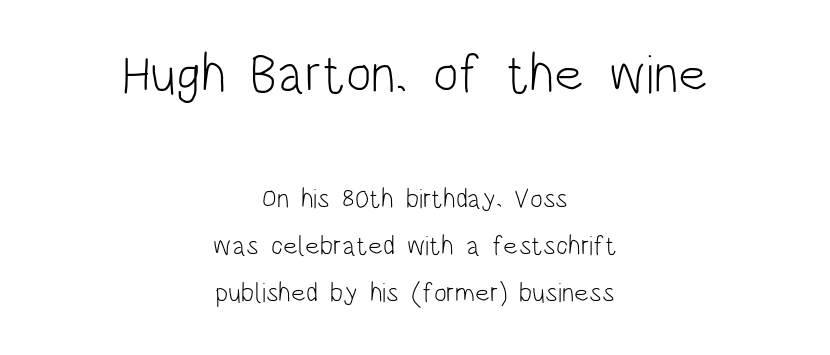
Q: Is the text bold? A: No.
Q: Is the text italic (slanted)? A: No, it is upright.
Q: Is the typeface a serif or a sans-serif typeface? A: Sans-serif.
Q: Is the text underlined? A: No.
Q: How is the paragraph aligned? A: Centered.
Q: Is the spacing between letters normal or unusually wide? A: Normal.
Q: Which block of text is set in a larger size, the first (top) or the second (bottom)? A: The first (top) one.
Q: Width (condensed, normal, or wide)? A: Condensed.
Q: Stroke contrast? A: Low.
Q: x-height? A: Large.
Q: Monospaced? A: No.
